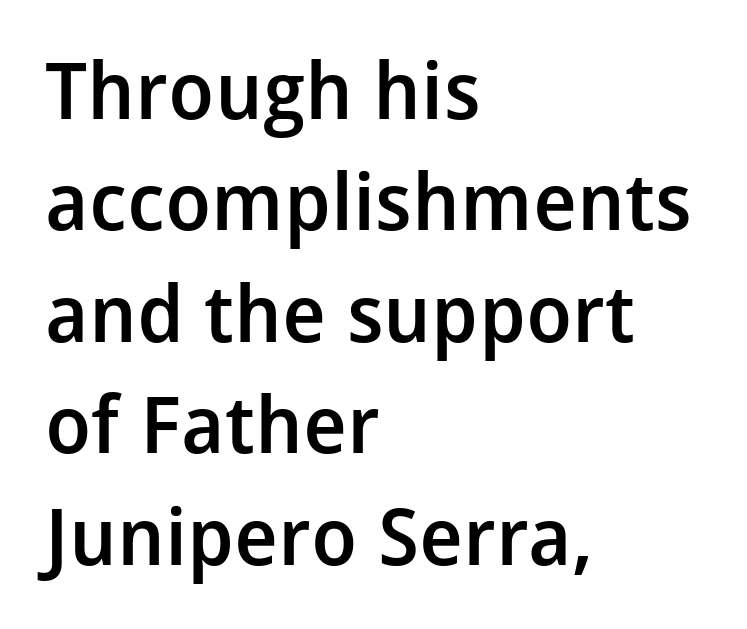
This rendering employs a face without finishing strokes, i.e., a sans-serif. The rendering keeps characters at their native spacing. Layout note: lines flush left. Weight check: semibold — heavier than regular, not quite bold. Here the designer chose a conventional face with non-uniform glyph widths. Check under the words: just untouched page.
